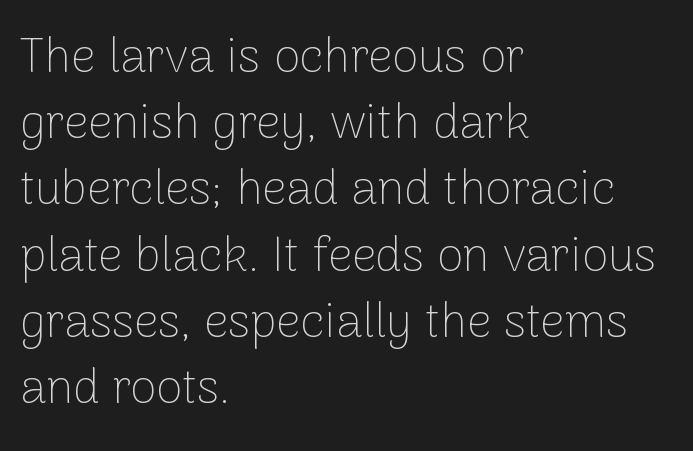
Q: Is the text bold? A: No.
Q: Is the text italic (slanted)? A: No, it is upright.
Q: Is the typeface a serif or a sans-serif typeface? A: Sans-serif.
Q: Is the text underlined? A: No.
Q: How is the paragraph aligned? A: Left-aligned.
Q: Is the spacing between letters normal or unusually wide? A: Normal.
Q: Is the spacing between lines tight, normal or loose? A: Normal.
Q: Width (condensed, normal, or wide)? A: Normal.
Q: Stroke contrast? A: Low.
Q: x-height? A: Medium.
Q: Monospaced? A: No.
